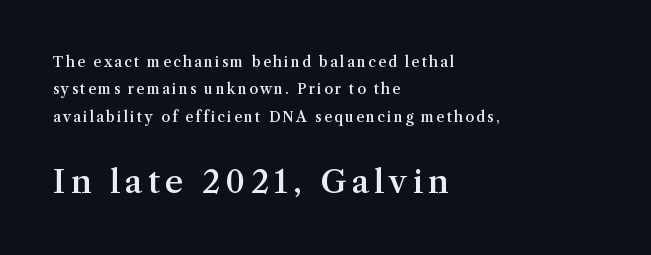
Q: Is the text bold? A: Semi-bold.
Q: Is the text italic (slanted)? A: No, it is upright.
Q: Is the typeface a serif or a sans-serif typeface? A: Serif.
Q: Is the text underlined? A: No.
Q: How is the paragraph aligned? A: Left-aligned.
Q: Is the spacing between lines tight, normal or loose? A: Loose.
Q: Which block of text is set in a larger size, the first (top) or the second (bottom)? A: The second (bottom) one.
Q: Width (condensed, normal, or wide)? A: Normal.
Q: Stroke contrast? A: Medium.
Q: x-height? A: Medium.
Q: Monospaced? A: No.
